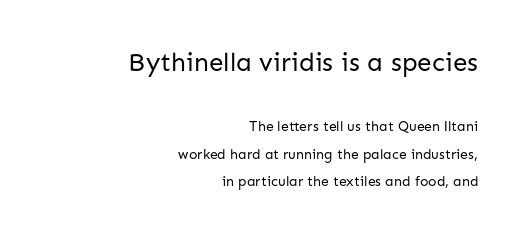
{"italic": "no", "bold": "no", "underline": "no", "align": "right", "line_spacing": "loose", "line_spacing_ratio": 1.95, "letter_spacing": "normal", "letter_spacing_em": 0.0, "larger_block": "first", "size_ratio": 1.86, "glyph_px": 26}
